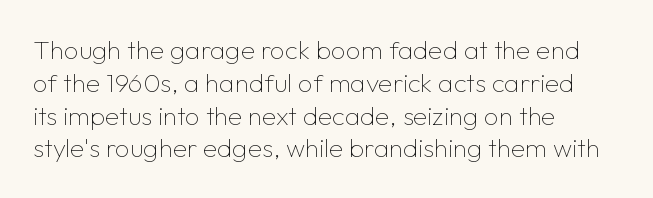
{"italic": "no", "bold": "no", "underline": "no", "align": "left", "line_spacing": "normal", "line_spacing_ratio": 1.26, "letter_spacing": "normal", "letter_spacing_em": 0.0, "glyph_px": 26}
